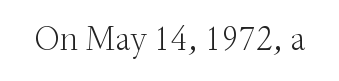
{"serif": "yes", "italic": "no", "bold": "no", "weight": "light", "width": "normal", "stroke_contrast": "medium", "x_height": "small", "monospaced": "no", "underline": "no", "letter_spacing": "normal", "letter_spacing_em": 0.0, "glyph_px": 36}
